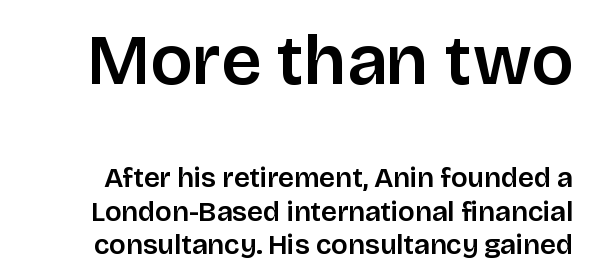
The image shows 71 px sans-serif type, upright; set line spacing 1.21x, normal letter spacing, not underlined; the first (top) block is 2.54x larger; low stroke contrast and a large x-height.
